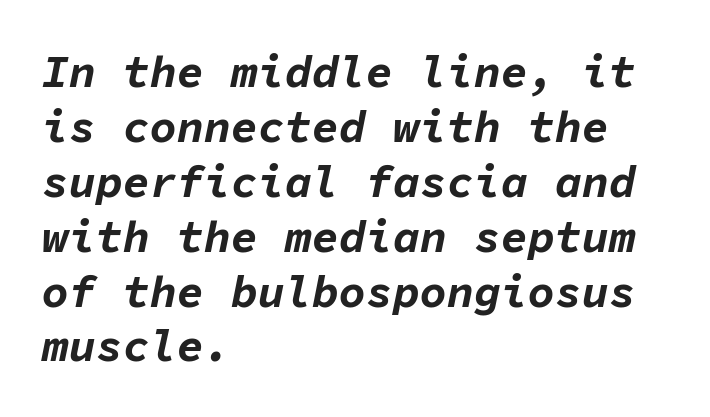
The rendering keeps characters at their native spacing. Where is the straight margin? On the left. Think of a typewriter: that constant character pitch is what you see here. If you drew a line through each stem, it would be angled.
